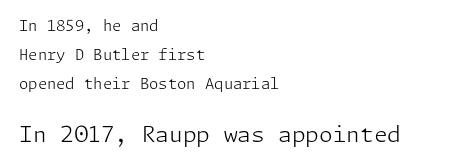
Plain, unruled lines of type. A typesetter would mark this as roman, not italic. The weight would be labelled regular, book, light, or lighter still. Honestly, the rows look like they've been pulled way apart. Every row of glyphs begins at an identical x-position on the left.
